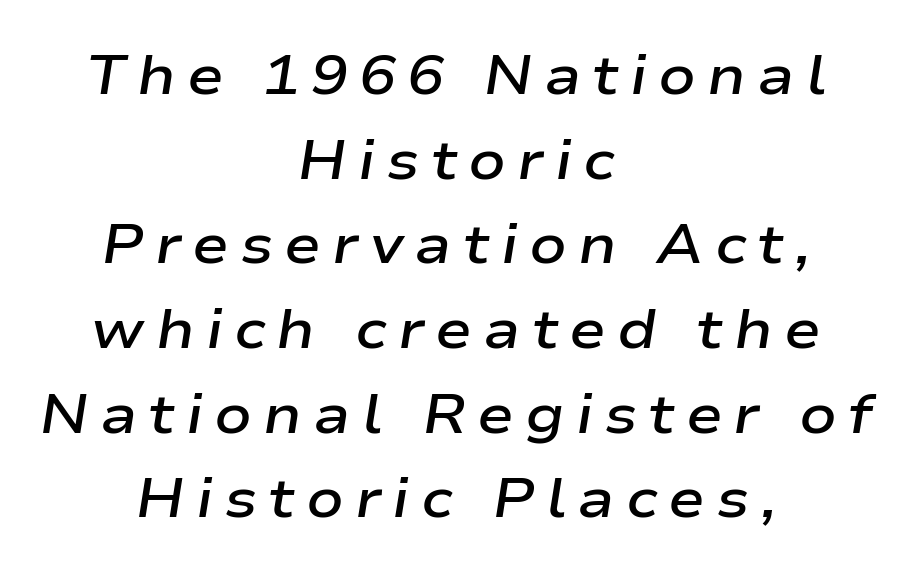
The image shows 55 px semibold, wide type, italic (leaning right); set centered, normal line spacing (1.54x), unusually wide letter spacing (+0.2 em), not underlined; low stroke contrast and a medium x-height.
